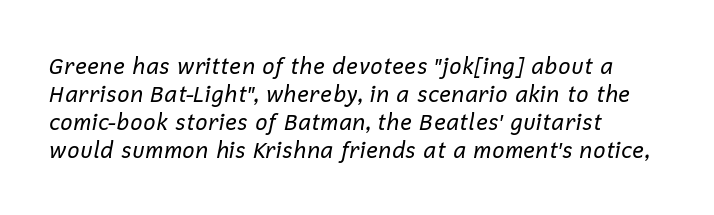
Q: Is the text bold? A: No.
Q: Is the text italic (slanted)? A: Yes, it leans right by about 12 degrees.
Q: Is the text underlined? A: No.
Q: How is the paragraph aligned? A: Left-aligned.
Q: Is the spacing between letters normal or unusually wide? A: Normal.
Q: Is the spacing between lines tight, normal or loose? A: Normal.
